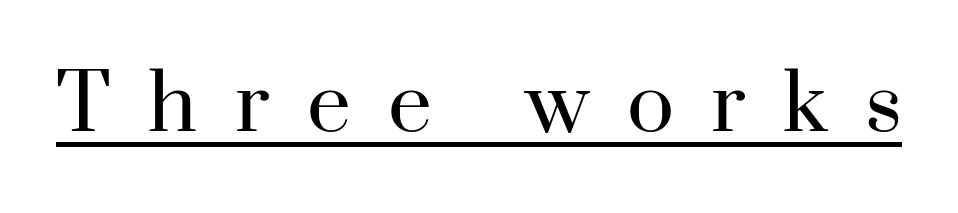
Q: Is the text bold? A: No.
Q: Is the text italic (slanted)? A: No, it is upright.
Q: Is the typeface a serif or a sans-serif typeface? A: Serif.
Q: Is the text underlined? A: Yes.
Q: Is the spacing between letters normal or unusually wide? A: Unusually wide.
Q: Width (condensed, normal, or wide)? A: Normal.
Q: Stroke contrast? A: High.
Q: x-height? A: Small.
Q: Monospaced? A: No.
